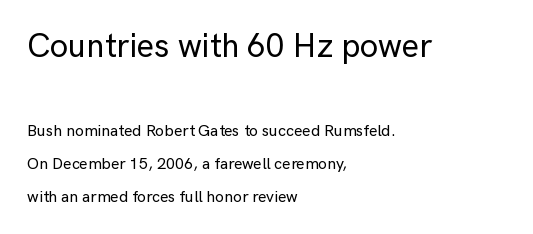
Q: Is the text italic (slanted)? A: No, it is upright.
Q: Is the typeface a serif or a sans-serif typeface? A: Sans-serif.
Q: Is the text underlined? A: No.
Q: How is the paragraph aligned? A: Left-aligned.
Q: Is the spacing between letters normal or unusually wide? A: Normal.
Q: Is the spacing between lines tight, normal or loose? A: Loose.
Q: Which block of text is set in a larger size, the first (top) or the second (bottom)? A: The first (top) one.
Q: Width (condensed, normal, or wide)? A: Normal.
Q: Stroke contrast? A: Low.
Q: x-height? A: Medium.
Q: Monospaced? A: No.
